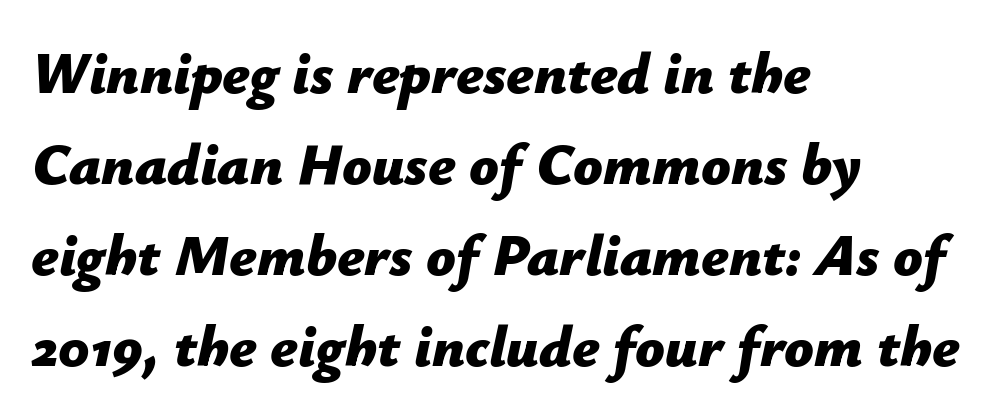
{"italic": "yes", "lean": "right", "slant_degrees": 12, "bold": "yes", "weight": "bold", "width": "normal", "stroke_contrast": "low", "x_height": "medium", "monospaced": "no", "underline": "no", "align": "left", "line_spacing": "normal", "line_spacing_ratio": 1.57, "letter_spacing": "normal", "letter_spacing_em": 0.0, "glyph_px": 58}
